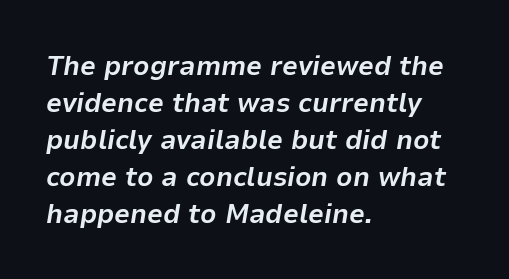
Q: Is the text bold? A: Yes.
Q: Is the text italic (slanted)? A: Yes, it leans right by about 9 degrees.
Q: Is the text underlined? A: No.
Q: How is the paragraph aligned? A: Left-aligned.
Q: Is the spacing between letters normal or unusually wide? A: Normal.
Q: Is the spacing between lines tight, normal or loose? A: Normal.
Q: Width (condensed, normal, or wide)? A: Normal.
Q: Stroke contrast? A: Low.
Q: x-height? A: Medium.
Q: Monospaced? A: No.
